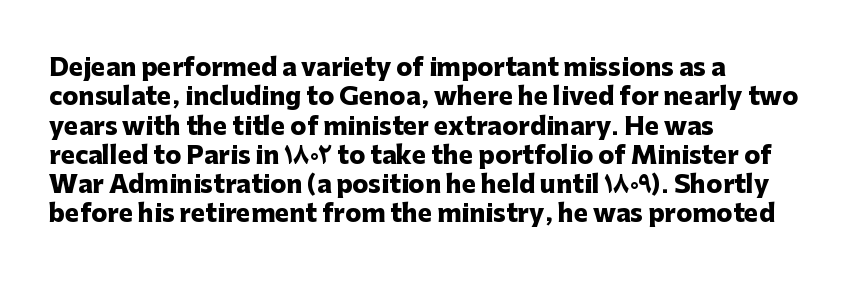
{"italic": "no", "bold": "yes", "underline": "no", "align": "left", "line_spacing_ratio": 1.22, "letter_spacing": "normal", "letter_spacing_em": 0.0, "glyph_px": 24}
